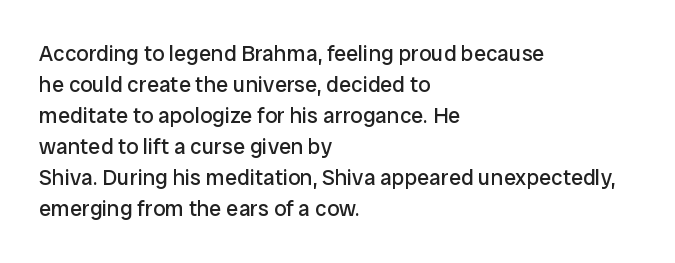
{"italic": "no", "bold": "no", "underline": "no", "align": "left", "line_spacing": "normal", "line_spacing_ratio": 1.41, "letter_spacing": "normal", "letter_spacing_em": 0.0, "glyph_px": 22}
